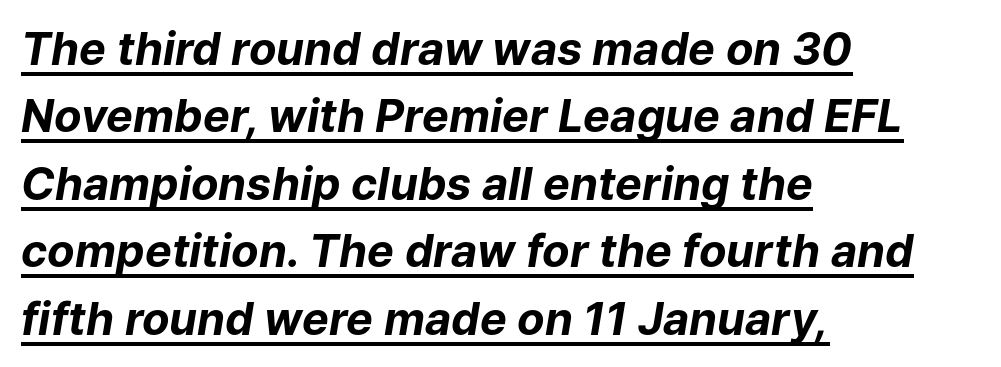
Does the lettering tilt? It does — this is italic. This sample is left-justified, so line endings fall wherever the words run out. Default kerning and tracking; the words read as compact shapes. You could not count columns in this text — the font is proportionally spaced.
